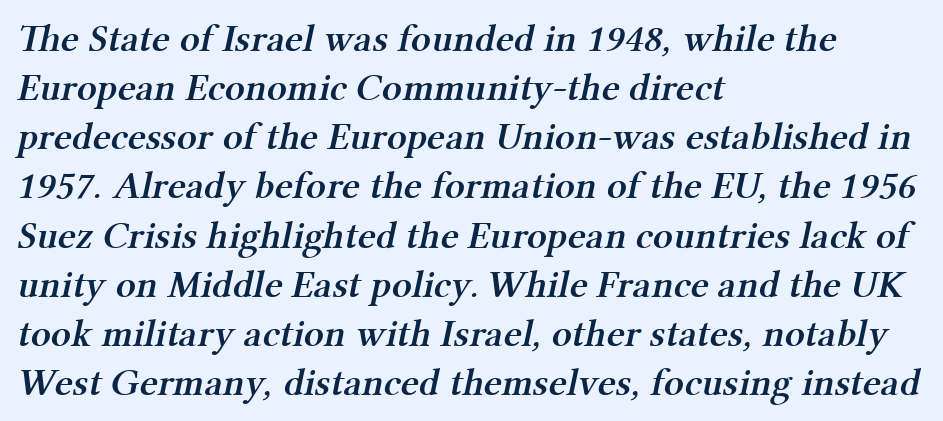
The image shows 39 px semibold serif type; set left-aligned, normal line spacing (1.26x), normal letter spacing, not underlined; medium stroke contrast and a medium x-height.
